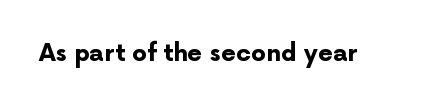
Q: Is the text bold? A: Yes.
Q: Is the text italic (slanted)? A: No, it is upright.
Q: Is the text underlined? A: No.
Q: Is the spacing between letters normal or unusually wide? A: Normal.
